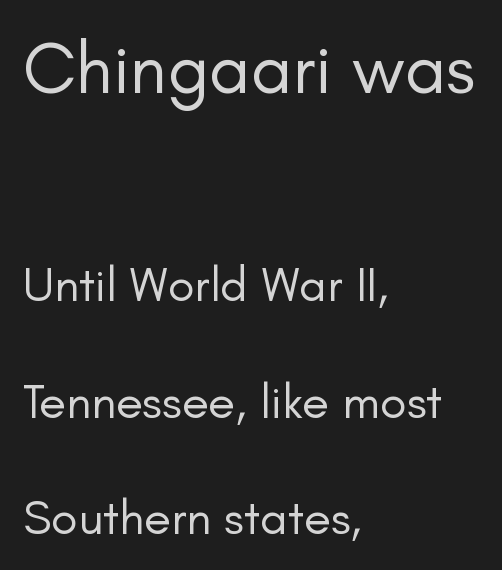
Do the characters align in a grid? No, the font is proportional. Vertical stems look standard width or narrower in stroke. The passage shown has conventional tracking throughout. Grotesque or geometric, the face here clearly has no serifs. Style check: upright.
